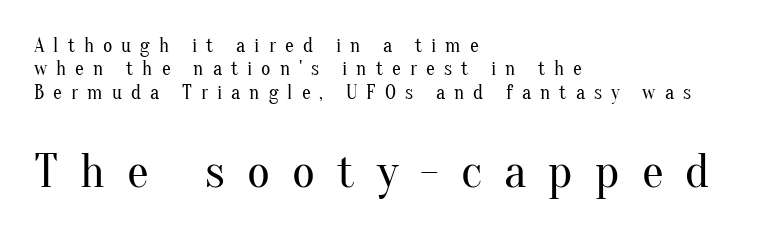
Q: Is the text bold? A: No.
Q: Is the text italic (slanted)? A: No, it is upright.
Q: Is the typeface a serif or a sans-serif typeface? A: Serif.
Q: Is the text underlined? A: No.
Q: How is the paragraph aligned? A: Left-aligned.
Q: Is the spacing between letters normal or unusually wide? A: Unusually wide.
Q: Which block of text is set in a larger size, the first (top) or the second (bottom)? A: The second (bottom) one.
Q: Width (condensed, normal, or wide)? A: Normal.
Q: Stroke contrast? A: Medium.
Q: x-height? A: Small.
Q: Monospaced? A: No.
